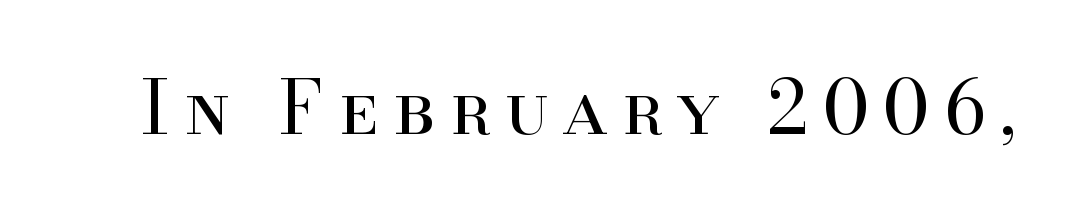
The baseline area is clear. Here the designer chose a conventional face with non-uniform glyph widths. The rendering shows small feet on the letterforms — a serif design. The strokes carry an ordinary text weight at most.
